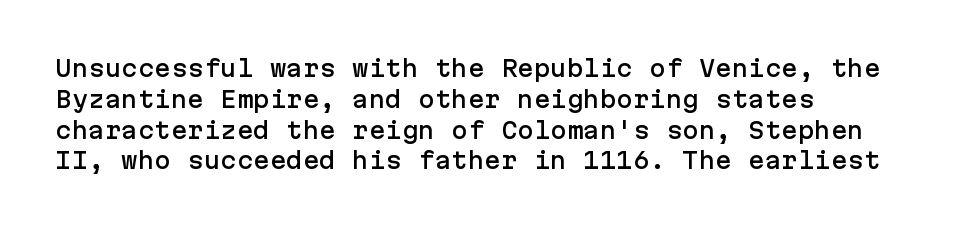
{"italic": "no", "underline": "no", "align": "left", "line_spacing": "normal", "line_spacing_ratio": 1.4, "letter_spacing": "normal", "letter_spacing_em": 0.0, "glyph_px": 22}
